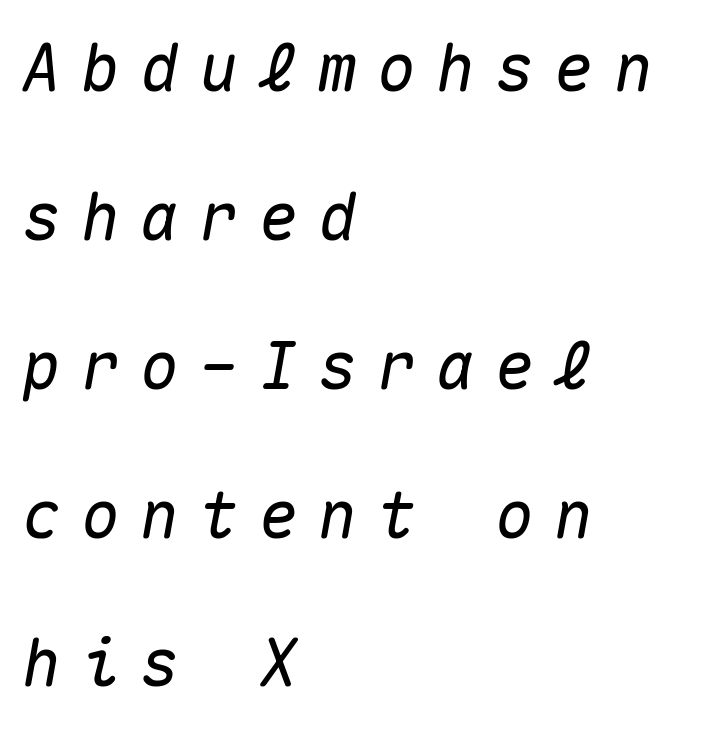
The image shows 65 px text type, italic (leaning right), monospaced; set left-aligned, loose line spacing (2.29x), unusually wide letter spacing (+0.31 em), not underlined; medium stroke contrast and a medium x-height.
